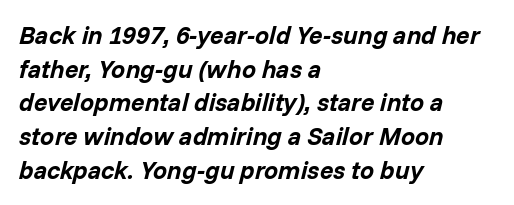
Q: Is the text bold? A: Yes.
Q: Is the text italic (slanted)? A: Yes, it leans right by about 14 degrees.
Q: Is the text underlined? A: No.
Q: How is the paragraph aligned? A: Left-aligned.
Q: Is the spacing between letters normal or unusually wide? A: Normal.
Q: Is the spacing between lines tight, normal or loose? A: Normal.
